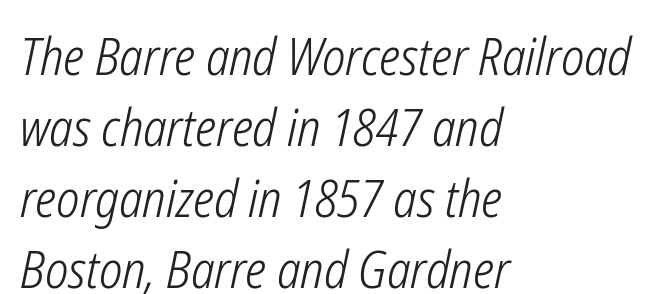
Leftover space on each line is placed entirely after the last word. Is this a heavy cut? Hardly; it is regular or lighter. Designer's note — italics engaged. Decoration check: the copy has no underline. You could not count columns in this text — the font is proportionally spaced.
